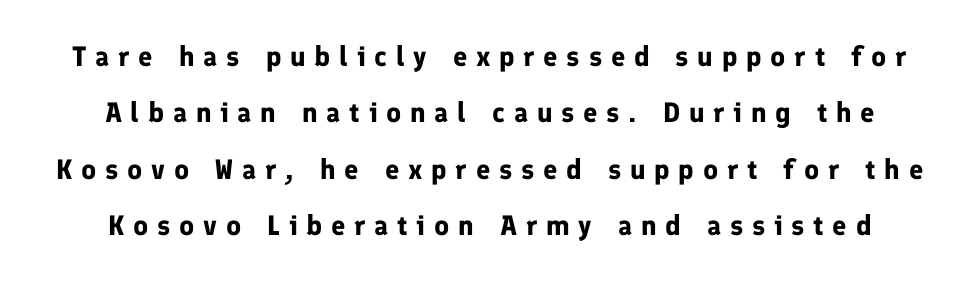
{"serif": "no", "italic": "no", "bold": "yes", "weight": "bold", "width": "normal", "stroke_contrast": "low", "x_height": "medium", "monospaced": "no", "underline": "no", "line_spacing": "loose", "line_spacing_ratio": 2.01, "letter_spacing": "wide", "letter_spacing_em": 0.31, "glyph_px": 28}
